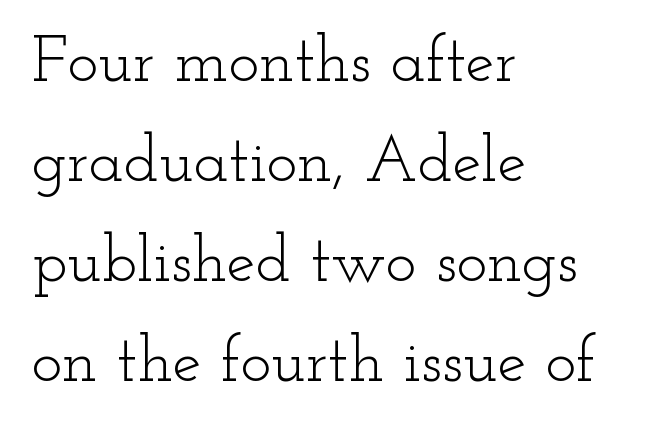
The image shows 65 px light, wide serif type, upright; set left-aligned, normal line spacing (1.54x), normal letter spacing, not underlined; low stroke contrast and a small x-height.
